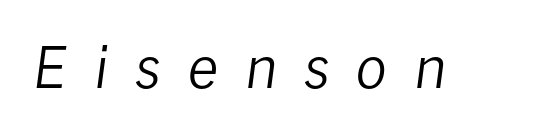
{"italic": "yes", "lean": "right", "slant_degrees": 8, "bold": "no", "weight": "regular", "width": "normal", "stroke_contrast": "low", "x_height": "medium", "monospaced": "no", "underline": "no", "letter_spacing": "wide", "letter_spacing_em": 0.48, "glyph_px": 56}
